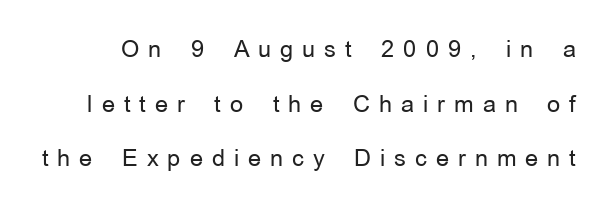
The image shows 23 px text type, upright; set loose line spacing (2.38x), unusually wide letter spacing (+0.39 em), not underlined.
